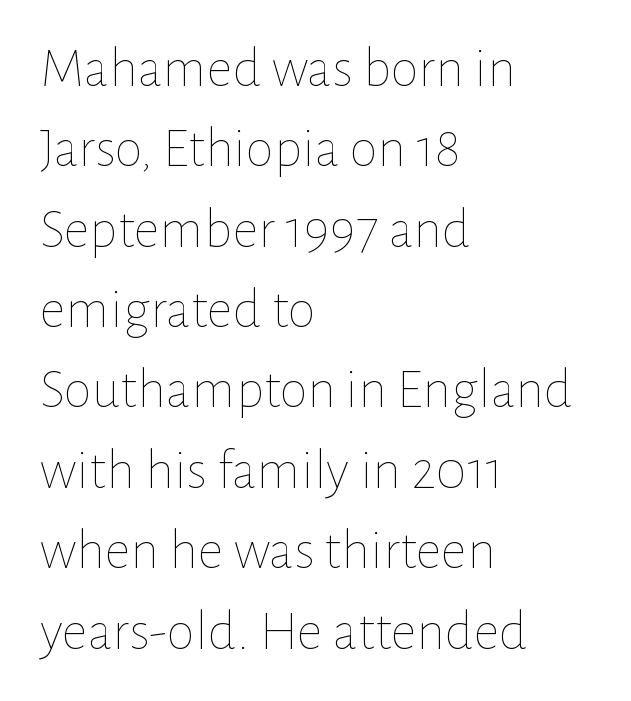
{"italic": "no", "bold": "no", "weight": "thin", "width": "normal", "stroke_contrast": "low", "x_height": "medium", "monospaced": "no", "underline": "no", "align": "left", "line_spacing": "normal", "line_spacing_ratio": 1.41, "letter_spacing": "normal", "letter_spacing_em": 0.0, "glyph_px": 57}
